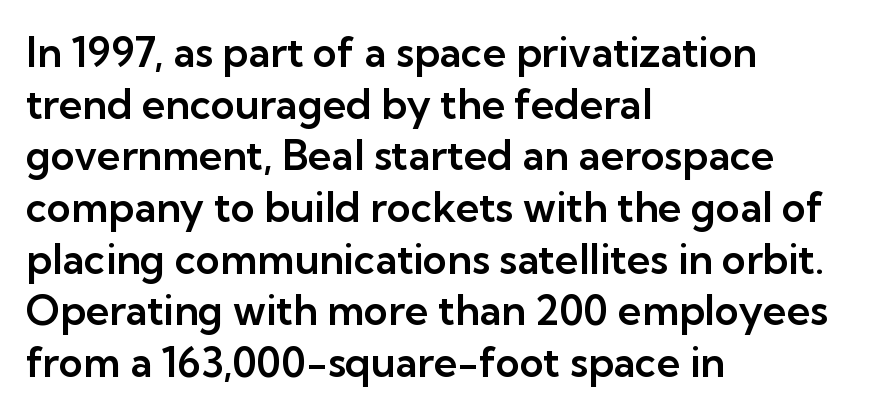
{"serif": "no", "italic": "no", "width": "normal", "stroke_contrast": "low", "x_height": "medium", "monospaced": "no", "underline": "no", "align": "left", "line_spacing": "normal", "line_spacing_ratio": 1.26, "letter_spacing": "normal", "letter_spacing_em": 0.0, "glyph_px": 41}
